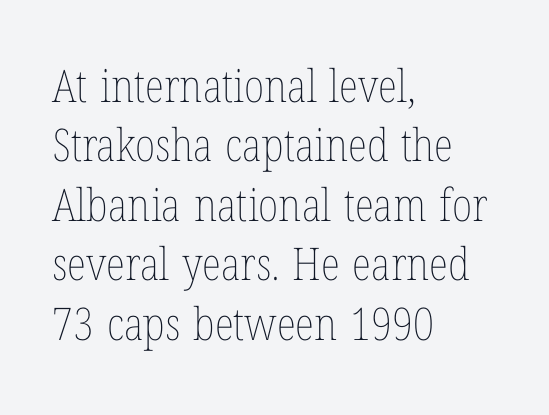
These lines sit exactly where default settings would place them. Left-aligned paragraph, ragged on the right. The specimen omits any rule beneath the text block's lines. Stem width sits at or under what a default text font uses. Proportional: the letters do not fall into vertical columns. The type sits square on the baseline with zero lean.
